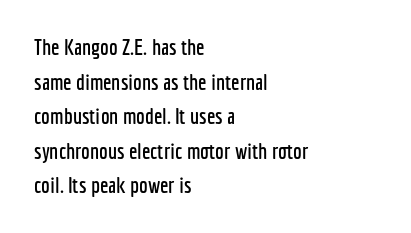
The image shows 22 px text type, upright; set left-aligned, normal line spacing (1.57x), normal letter spacing, not underlined.
